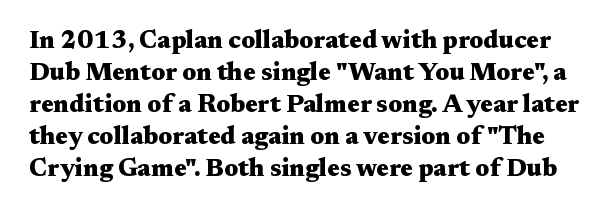
Each row of text sits above clean, open space. In terms of leading, this rendering sits right in the middle. Characters remain perfectly vertical along every line. The sample has been set heavy, in full bold. The horizontal fit of the characters is conventional and even.
